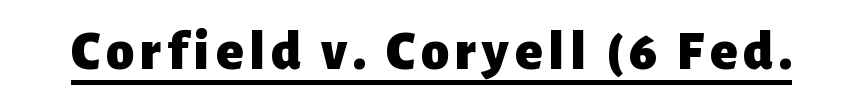
The image shows 56 px heavy sans-serif type, upright; set underlined; low stroke contrast and a medium x-height.
